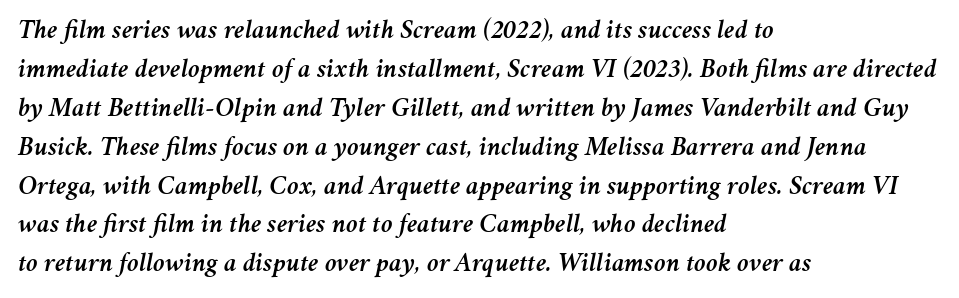
Q: Is the text italic (slanted)? A: Yes, it leans right by about 11 degrees.
Q: Is the text underlined? A: No.
Q: How is the paragraph aligned? A: Left-aligned.
Q: Is the spacing between letters normal or unusually wide? A: Normal.
Q: Is the spacing between lines tight, normal or loose? A: Normal.
